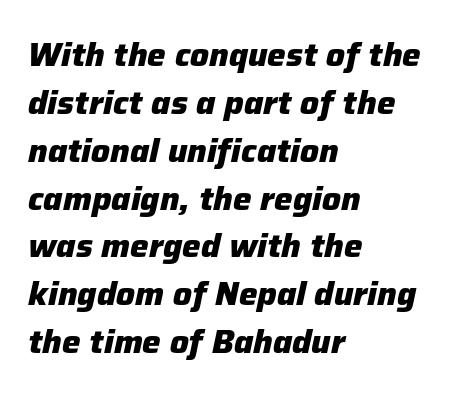
The area under the type is left untouched. A full-strength bold gives these letters their thick strokes. If you measured baseline to baseline, you'd find a middling distance. The ragged edge is on the right, which tells us the setting is flush left. This is oblique type, the kind used for emphasis or titles.
